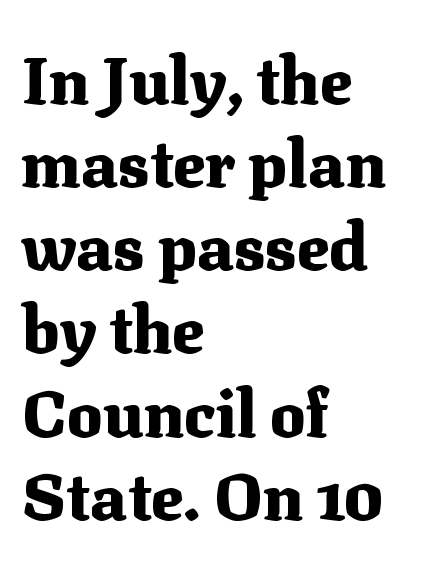
The image shows 66 px heavy serif type, upright; set left-aligned, normal line spacing (1.26x), normal letter spacing, not underlined; medium stroke contrast and a medium x-height.
